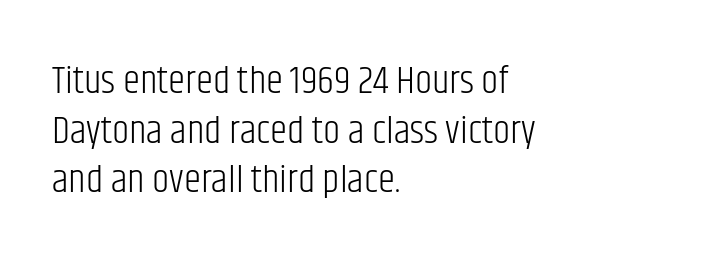
{"serif": "no", "italic": "no", "bold": "no", "weight": "light", "width": "condensed", "stroke_contrast": "low", "x_height": "large", "monospaced": "no", "underline": "no", "align": "left", "line_spacing": "normal", "line_spacing_ratio": 1.27, "letter_spacing": "normal", "letter_spacing_em": 0.0, "glyph_px": 39}
